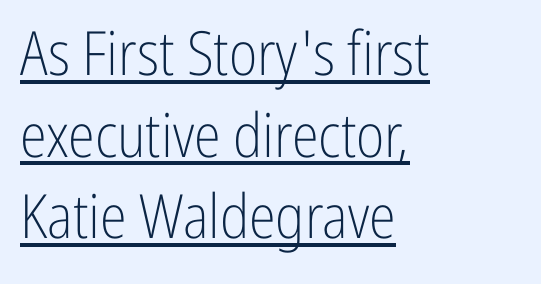
Q: Is the text bold? A: No.
Q: Is the text italic (slanted)? A: No, it is upright.
Q: Is the typeface a serif or a sans-serif typeface? A: Sans-serif.
Q: Is the text underlined? A: Yes.
Q: How is the paragraph aligned? A: Left-aligned.
Q: Is the spacing between letters normal or unusually wide? A: Normal.
Q: Is the spacing between lines tight, normal or loose? A: Normal.
Q: Width (condensed, normal, or wide)? A: Condensed.
Q: Stroke contrast? A: Low.
Q: x-height? A: Medium.
Q: Monospaced? A: No.
